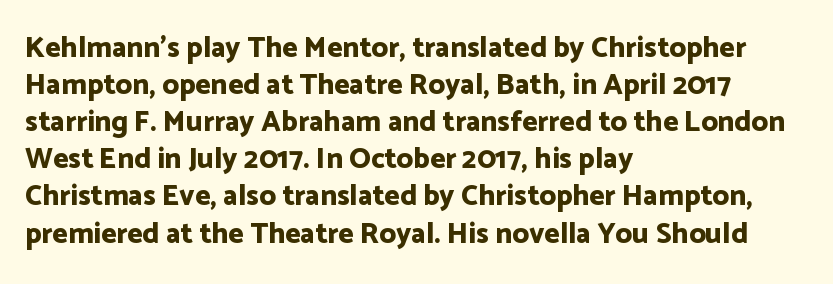
The image shows 29 px bold sans-serif type, upright; set left-aligned, normal line spacing (1.28x), normal letter spacing, not underlined; low stroke contrast and a medium x-height.
